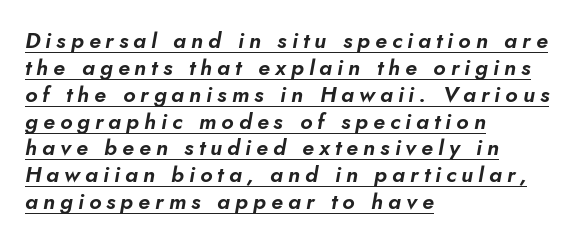
Is there an underline? Yes — a line sits under the letters. The glyphs look as if they've been sheared to an angle. Each word looks stretched out because of the extra space between its letters. In CSS terms this would be text-align: left.
